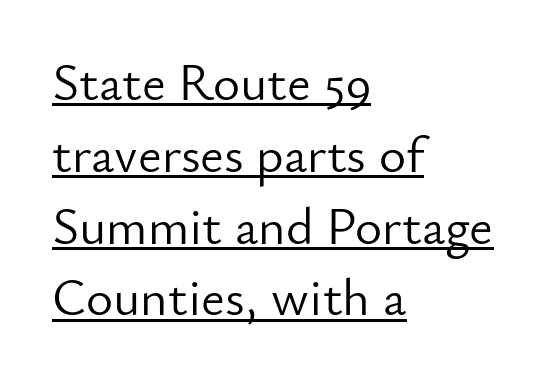
The image shows 52 px light sans-serif type, upright; set left-aligned, normal line spacing (1.38x), normal letter spacing, underlined; low stroke contrast and a small x-height.
